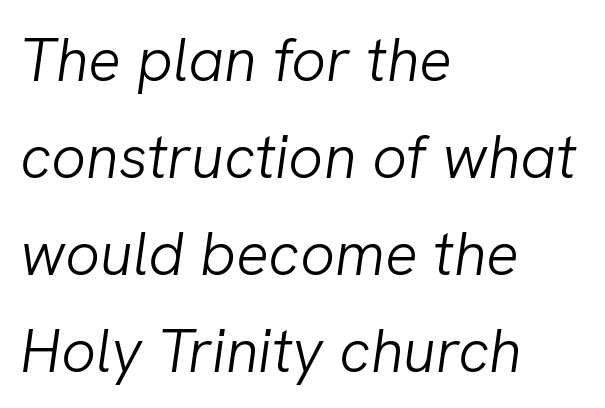
{"italic": "yes", "lean": "right", "slant_degrees": 8, "bold": "no", "weight": "light", "width": "normal", "stroke_contrast": "low", "x_height": "medium", "monospaced": "no", "underline": "no", "align": "left", "line_spacing": "normal", "line_spacing_ratio": 1.59, "letter_spacing": "normal", "letter_spacing_em": 0.0, "glyph_px": 61}
